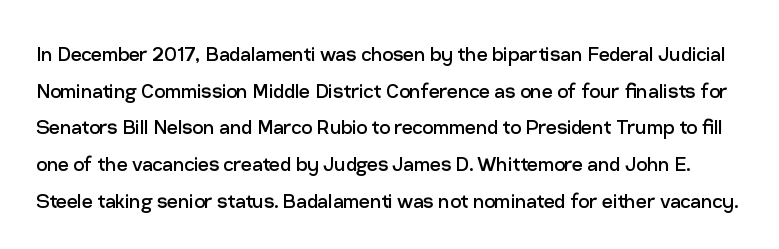
The image shows 24 px text type, upright; set normal line spacing (1.53x), normal letter spacing, not underlined.
